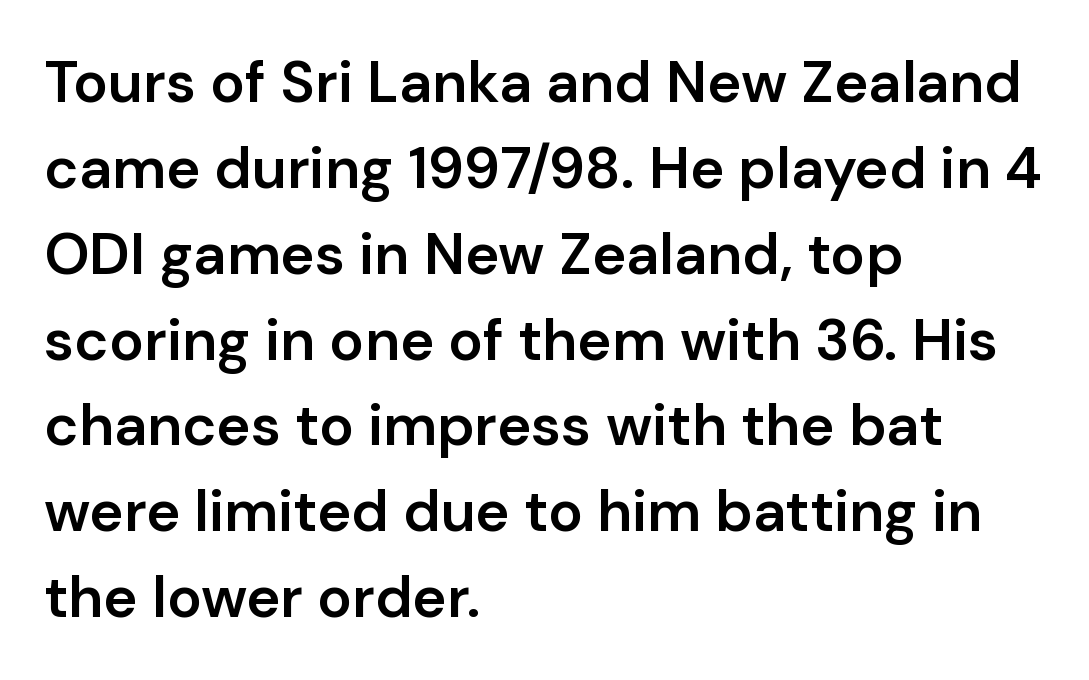
No italicization has been applied; the sample stays upright. Rows of type keep a routine distance in the vertical direction. No extra tracking has been applied to these lines. Typeset ragged right — the left edge is the straight one. These lines are rendered in a variable-pitch font. Anything drawn beneath the words? Only blank space.
